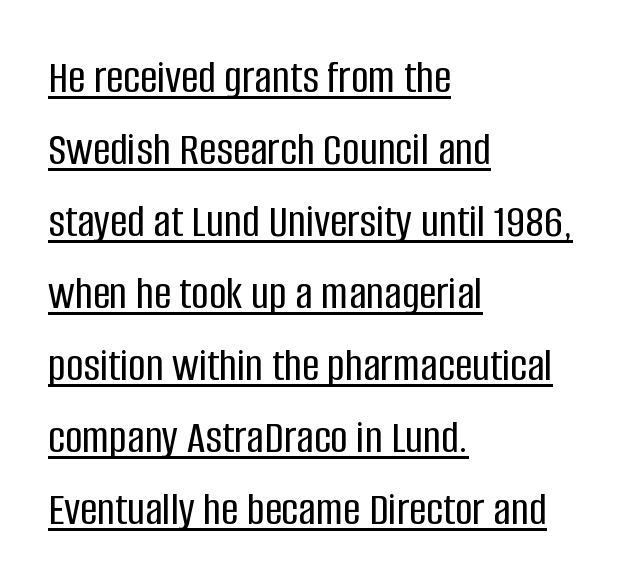
The image shows 48 px condensed sans-serif type, upright; set left-aligned, normal line spacing (1.5x), normal letter spacing, underlined; low stroke contrast and a large x-height.
